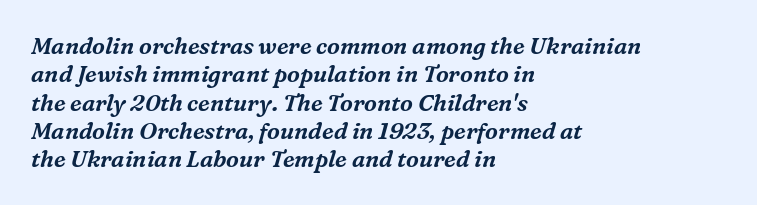
Any mark beneath the type? The region is blank. Which margin do the lines hug? The left one — the right edge is uneven. Italic: yes, the glyphs are oblique. There is no visible air inserted between adjacent glyphs.
